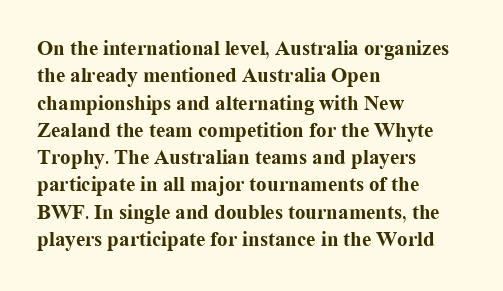
The image shows 21 px bold type, upright; set left-aligned, normal line spacing (1.3x), normal letter spacing, not underlined.
